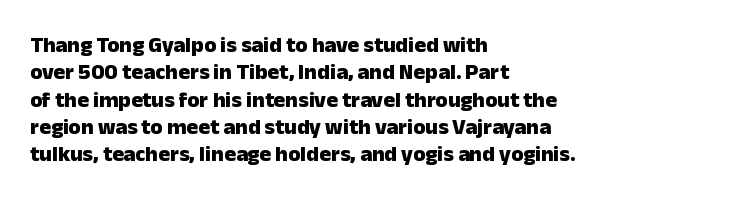
Q: Is the text bold? A: Yes.
Q: Is the text italic (slanted)? A: No, it is upright.
Q: Is the text underlined? A: No.
Q: How is the paragraph aligned? A: Left-aligned.
Q: Is the spacing between letters normal or unusually wide? A: Normal.
